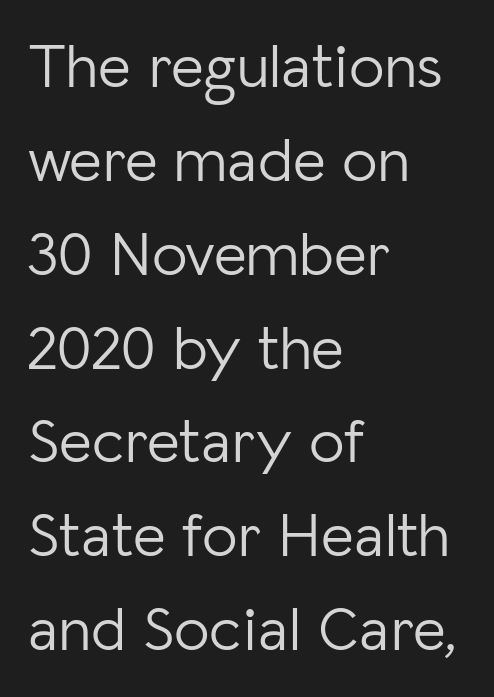
{"serif": "no", "italic": "no", "bold": "no", "weight": "light", "width": "normal", "stroke_contrast": "low", "x_height": "medium", "monospaced": "no", "underline": "no", "align": "left", "line_spacing": "normal", "line_spacing_ratio": 1.49, "letter_spacing": "normal", "letter_spacing_em": 0.0, "glyph_px": 63}
